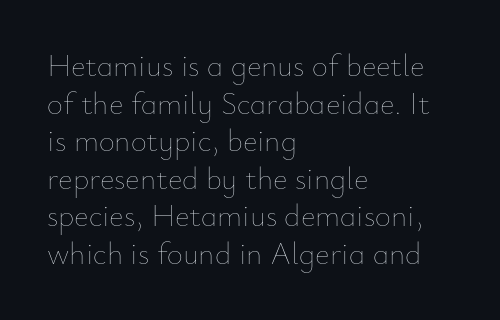
Q: Is the text bold? A: No.
Q: Is the text italic (slanted)? A: No, it is upright.
Q: Is the text underlined? A: No.
Q: How is the paragraph aligned? A: Left-aligned.
Q: Is the spacing between letters normal or unusually wide? A: Normal.
Q: Width (condensed, normal, or wide)? A: Normal.
Q: Stroke contrast? A: Low.
Q: x-height? A: Small.
Q: Monospaced? A: No.
